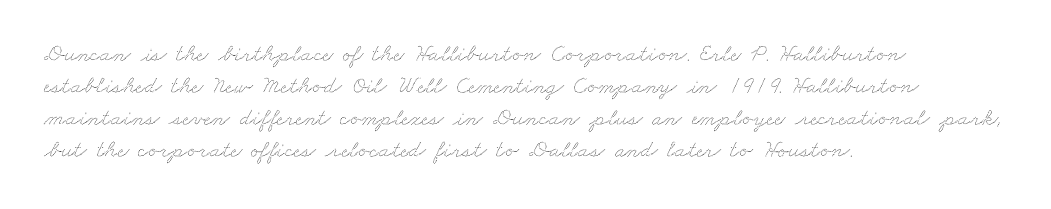
Q: Is the text underlined? A: No.
Q: How is the paragraph aligned? A: Left-aligned.
Q: Is the spacing between letters normal or unusually wide? A: Normal.
Q: Is the spacing between lines tight, normal or loose? A: Normal.
